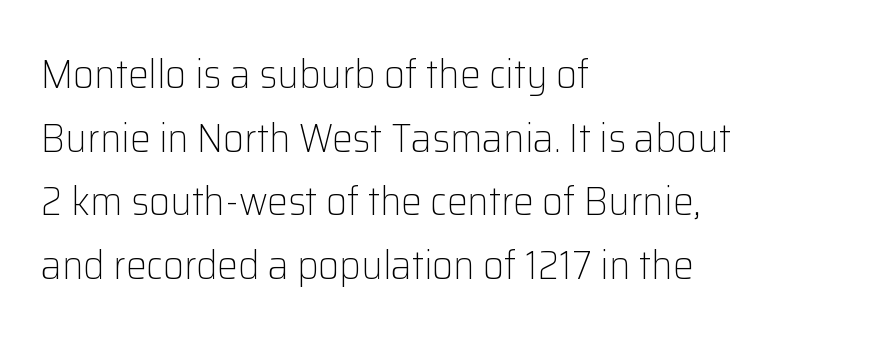
Q: Is the text bold? A: No.
Q: Is the text italic (slanted)? A: No, it is upright.
Q: Is the typeface a serif or a sans-serif typeface? A: Sans-serif.
Q: Is the text underlined? A: No.
Q: How is the paragraph aligned? A: Left-aligned.
Q: Is the spacing between letters normal or unusually wide? A: Normal.
Q: Is the spacing between lines tight, normal or loose? A: Normal.
Q: Width (condensed, normal, or wide)? A: Normal.
Q: Stroke contrast? A: Low.
Q: x-height? A: Medium.
Q: Monospaced? A: No.
